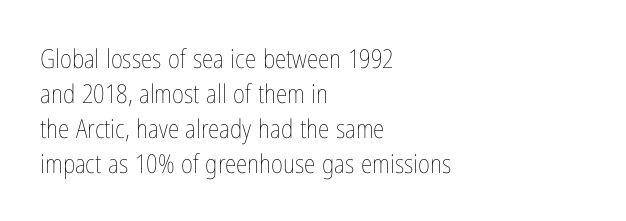
The image shows 26 px text type, upright; set left-aligned, normal line spacing (1.34x), normal letter spacing, not underlined.
